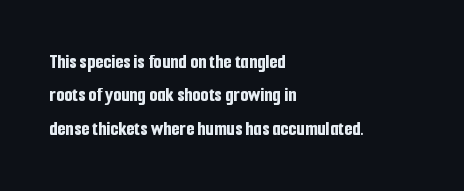
Q: Is the text bold? A: Yes.
Q: Is the text italic (slanted)? A: No, it is upright.
Q: Is the text underlined? A: No.
Q: How is the paragraph aligned? A: Left-aligned.
Q: Is the spacing between letters normal or unusually wide? A: Normal.
Q: Is the spacing between lines tight, normal or loose? A: Normal.
